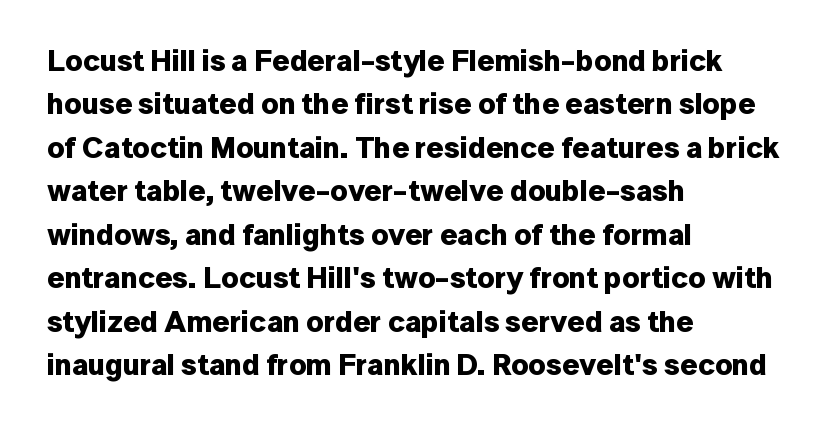
The image shows 30 px bold sans-serif type, upright; set left-aligned, normal line spacing (1.45x), normal letter spacing, not underlined; low stroke contrast and a medium x-height.
